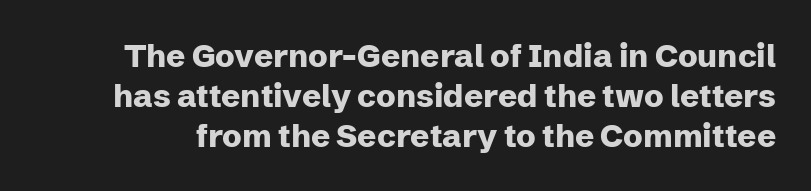
Unlike a traditional serif, this face leaves its strokes unadorned. Is the letter spacing exaggerated? No — it looks like the ordinary default. The leading is moderate, giving the passage an even texture. This sample has the flowing, uneven cadence of proportional lettering. The type sits square on the baseline with zero lean.
